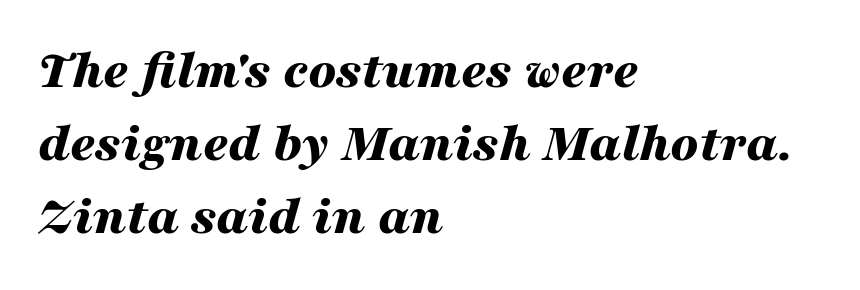
{"italic": "yes", "lean": "right", "slant_degrees": 16, "bold": "yes", "weight": "bold", "width": "wide", "stroke_contrast": "medium", "x_height": "medium", "monospaced": "no", "underline": "no", "align": "left", "line_spacing": "normal", "line_spacing_ratio": 1.33, "letter_spacing": "normal", "letter_spacing_em": 0.0, "glyph_px": 55}
